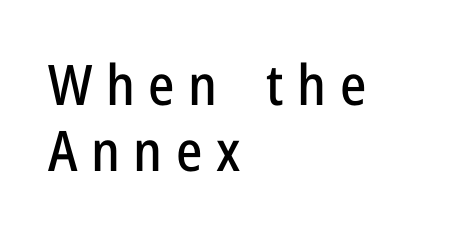
Spacing verdict: proportional, widths tailored to each character. The space directly below the letters is spotless. Vertical strokes here are truly vertical. The ragged edge is on the right, which tells us the setting is flush left.
